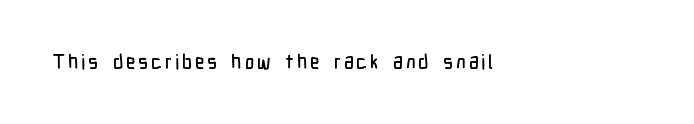
The image shows 20 px text type, upright; set left-aligned, not underlined.
